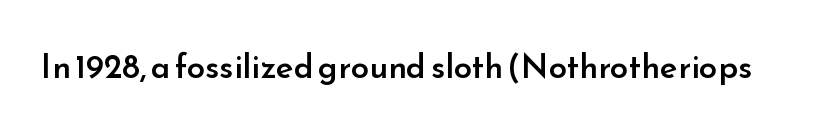
Compared with an ordinary text face, these strokes are moderately heavier — a semibold. Underlining? Definitely not there. Caption: standard tracking, unaltered. Style check: upright.
